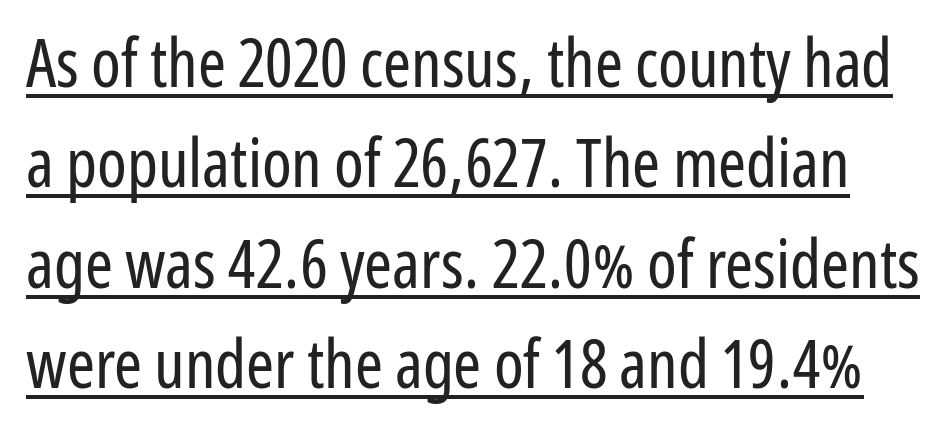
{"serif": "no", "italic": "no", "bold": "no", "weight": "regular", "width": "condensed", "stroke_contrast": "low", "x_height": "medium", "monospaced": "no", "underline": "yes", "line_spacing": "normal", "line_spacing_ratio": 1.5, "letter_spacing": "normal", "letter_spacing_em": 0.0, "glyph_px": 67}
